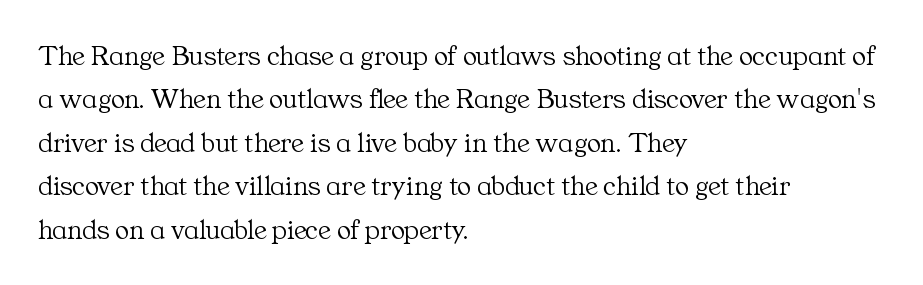
The image shows 29 px light serif type, upright; set left-aligned, normal line spacing (1.5x), normal letter spacing, not underlined; medium stroke contrast and a medium x-height.
